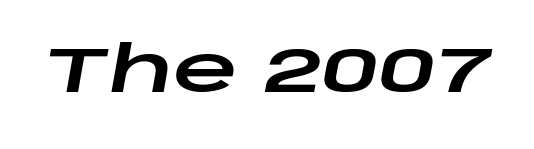
{"italic": "yes", "lean": "right", "slant_degrees": 10, "width": "wide", "stroke_contrast": "low", "x_height": "large", "monospaced": "no", "underline": "no", "letter_spacing": "normal", "letter_spacing_em": 0.0, "glyph_px": 64}
